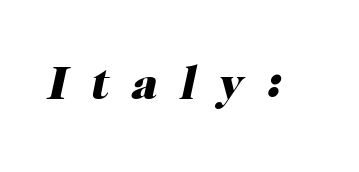
{"serif": "yes", "italic": "yes", "lean": "right", "slant_degrees": 12, "bold": "yes", "weight": "heavy", "width": "normal", "stroke_contrast": "high", "x_height": "medium", "monospaced": "no", "underline": "no", "letter_spacing": "wide", "letter_spacing_em": 0.48, "glyph_px": 48}
